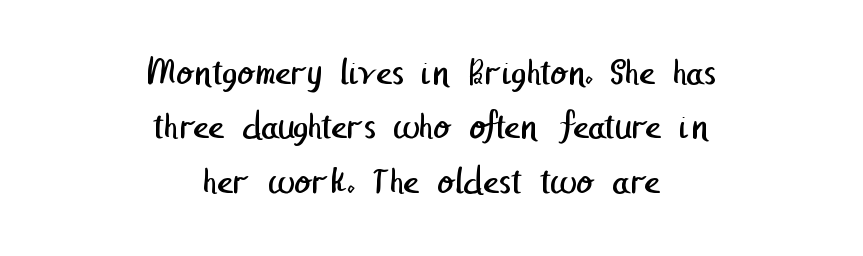
The image shows 38 px regular-weight sans-serif type; set centered, normal line spacing (1.43x), normal letter spacing, not underlined; low stroke contrast and a medium x-height.
